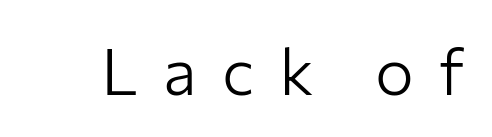
The image shows 65 px light sans-serif type, upright; set unusually wide letter spacing (+0.38 em), not underlined; low stroke contrast and a medium x-height.
